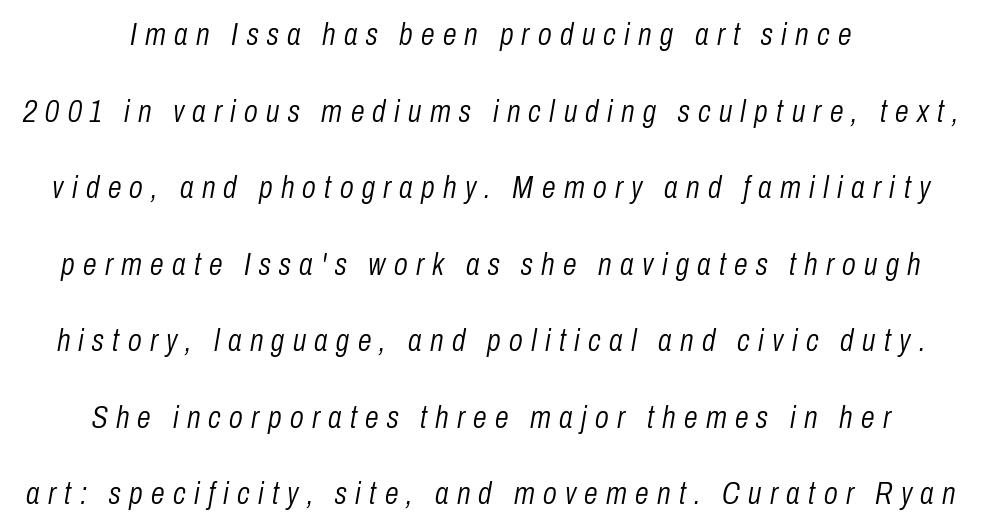
Q: Is the text bold? A: No.
Q: Is the text italic (slanted)? A: Yes, it leans right by about 10 degrees.
Q: Is the text underlined? A: No.
Q: How is the paragraph aligned? A: Centered.
Q: Is the spacing between letters normal or unusually wide? A: Unusually wide.
Q: Is the spacing between lines tight, normal or loose? A: Loose.
Q: Width (condensed, normal, or wide)? A: Condensed.
Q: Stroke contrast? A: Low.
Q: x-height? A: Medium.
Q: Monospaced? A: No.
